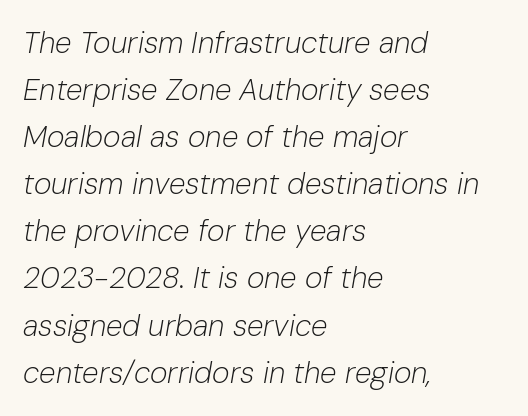
The image shows 30 px light type, italic (leaning right); set left-aligned, normal line spacing (1.57x), normal letter spacing, not underlined; low stroke contrast and a medium x-height.
